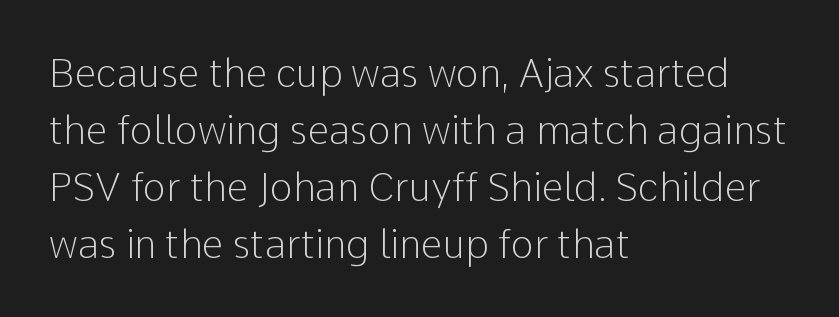
Leftover space on each line is placed entirely after the last word. It's the straight-up-and-down kind of type. How are the letters spaced? Ordinarily, with no added tracking. To sum up the face: it is a sans, with no serifs. Letters rest on an invisible, unmarked baseline.
